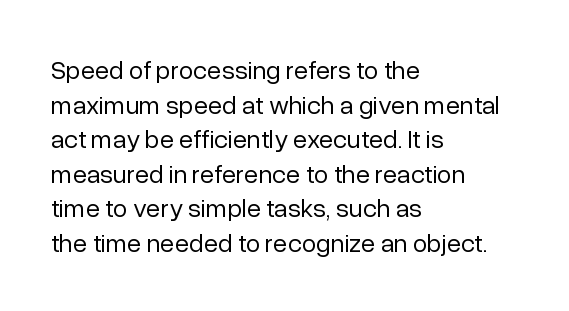
The image shows 26 px text type, upright; set left-aligned, normal line spacing (1.33x), normal letter spacing, not underlined.
